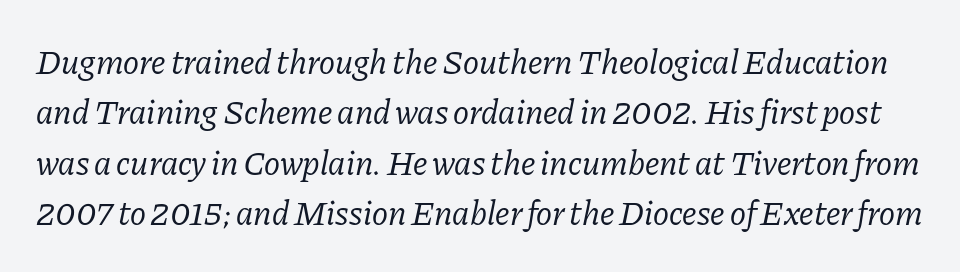
{"serif": "yes", "italic": "yes", "lean": "right", "slant_degrees": 11, "bold": "no", "weight": "regular", "width": "normal", "stroke_contrast": "low", "x_height": "medium", "monospaced": "no", "underline": "no", "line_spacing": "normal", "line_spacing_ratio": 1.48, "letter_spacing": "normal", "letter_spacing_em": 0.0, "glyph_px": 34}
